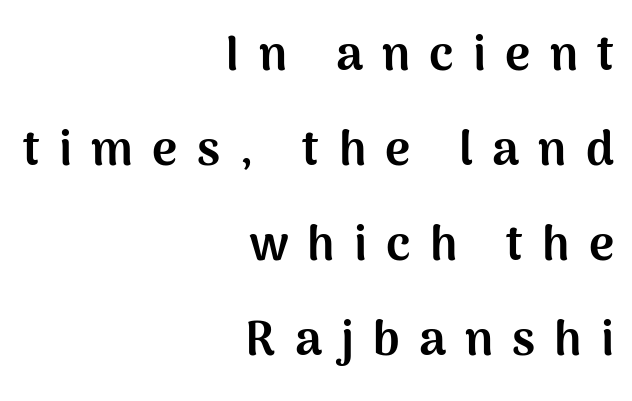
Q: Is the text bold? A: Yes.
Q: Is the text italic (slanted)? A: No, it is upright.
Q: Is the typeface a serif or a sans-serif typeface? A: Sans-serif.
Q: Is the text underlined? A: No.
Q: How is the paragraph aligned? A: Right-aligned.
Q: Is the spacing between letters normal or unusually wide? A: Unusually wide.
Q: Is the spacing between lines tight, normal or loose? A: Loose.
Q: Width (condensed, normal, or wide)? A: Normal.
Q: Stroke contrast? A: Medium.
Q: x-height? A: Medium.
Q: Monospaced? A: No.
